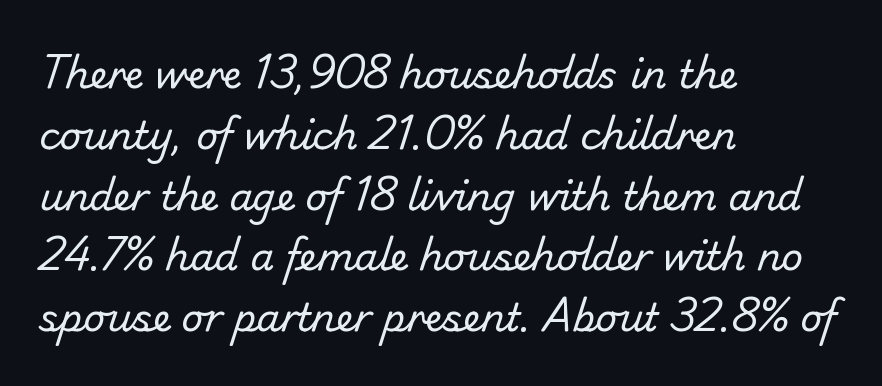
Q: Is the text bold? A: No.
Q: Is the typeface a serif or a sans-serif typeface? A: Sans-serif.
Q: Is the text underlined? A: No.
Q: How is the paragraph aligned? A: Left-aligned.
Q: Is the spacing between letters normal or unusually wide? A: Normal.
Q: Is the spacing between lines tight, normal or loose? A: Normal.
Q: Width (condensed, normal, or wide)? A: Normal.
Q: Stroke contrast? A: Low.
Q: x-height? A: Small.
Q: Monospaced? A: No.
